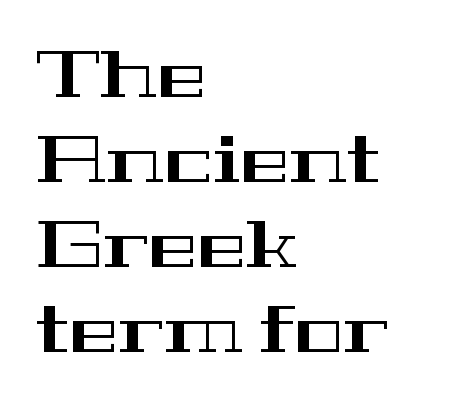
{"serif": "yes", "italic": "no", "width": "wide", "stroke_contrast": "high", "x_height": "medium", "monospaced": "no", "underline": "no", "align": "left", "line_spacing": "normal", "line_spacing_ratio": 1.29, "letter_spacing": "normal", "letter_spacing_em": 0.0, "glyph_px": 66}
